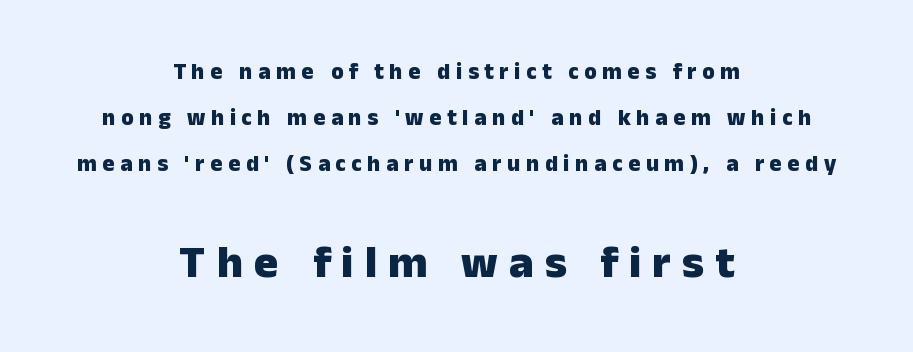
The image shows 46 px heavy sans-serif type, upright; set centered, loose line spacing (2.0x), unusually wide letter spacing (+0.24 em), not underlined; the second (bottom) block is 2.0x larger; low stroke contrast and a medium x-height.
